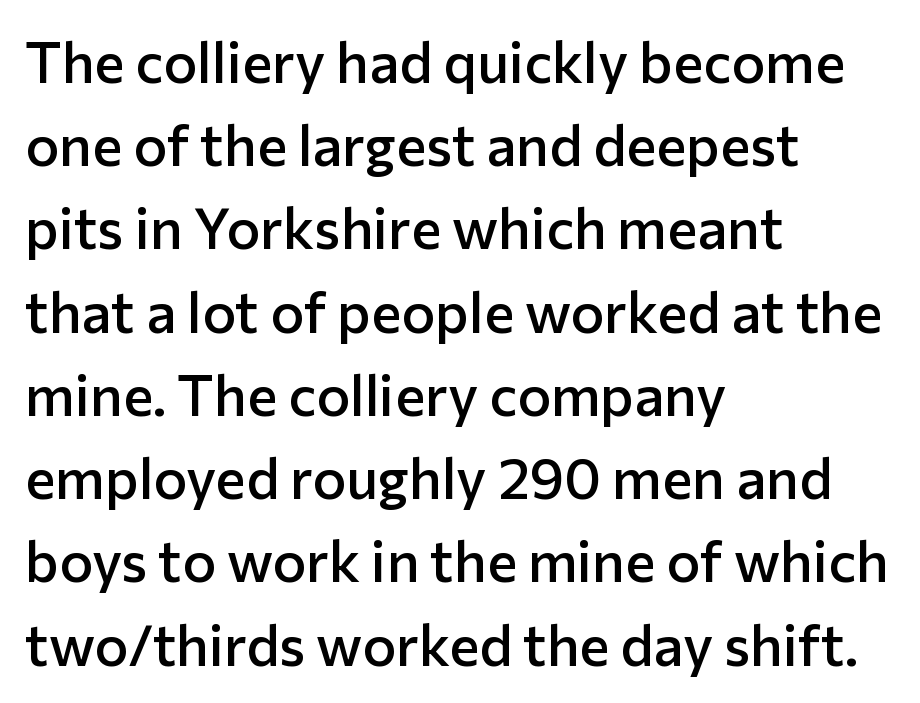
Posture: straight, roman, zero tilt. One-word summary of the alignment: left. Clear beneath every line of the passage. Is this a fixed-width face? No — the glyphs have proportional, varying widths. Caption: standard tracking, unaltered.
